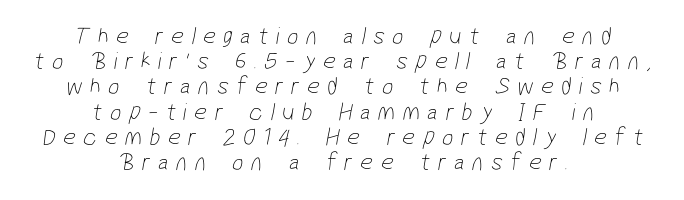
Q: Is the text bold? A: No.
Q: Is the text underlined? A: No.
Q: How is the paragraph aligned? A: Centered.
Q: Is the spacing between letters normal or unusually wide? A: Unusually wide.
Q: Is the spacing between lines tight, normal or loose? A: Tight.
